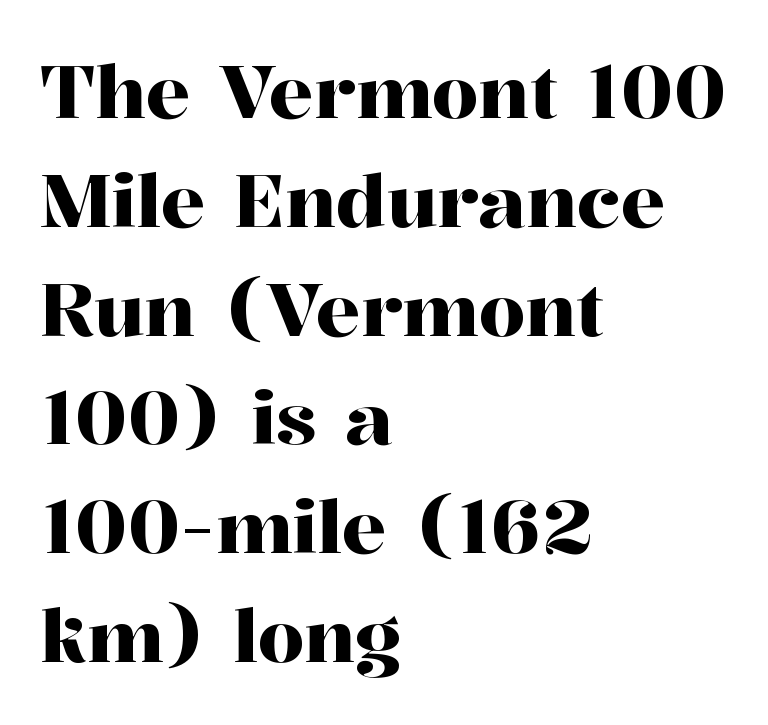
{"serif": "yes", "italic": "no", "width": "normal", "stroke_contrast": "high", "x_height": "medium", "monospaced": "no", "underline": "no", "align": "left", "line_spacing": "normal", "line_spacing_ratio": 1.47, "letter_spacing": "normal", "letter_spacing_em": 0.0, "glyph_px": 74}
